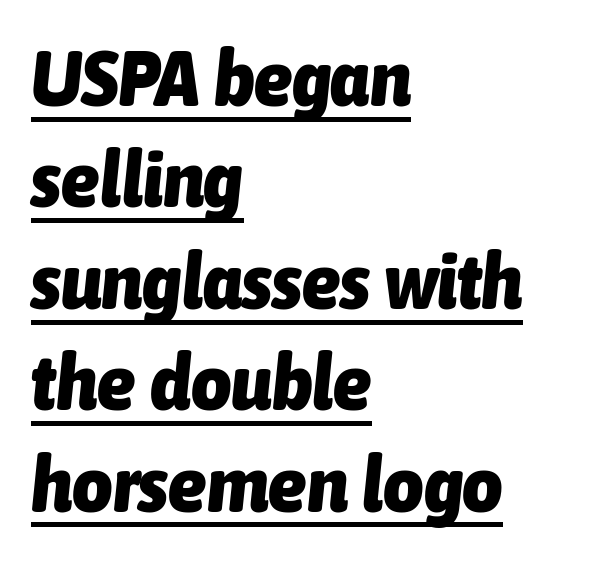
{"italic": "yes", "lean": "right", "slant_degrees": 6, "bold": "yes", "weight": "heavy", "width": "condensed", "stroke_contrast": "low", "x_height": "medium", "monospaced": "no", "underline": "yes", "align": "left", "line_spacing": "normal", "line_spacing_ratio": 1.3, "letter_spacing": "normal", "letter_spacing_em": 0.0, "glyph_px": 78}
